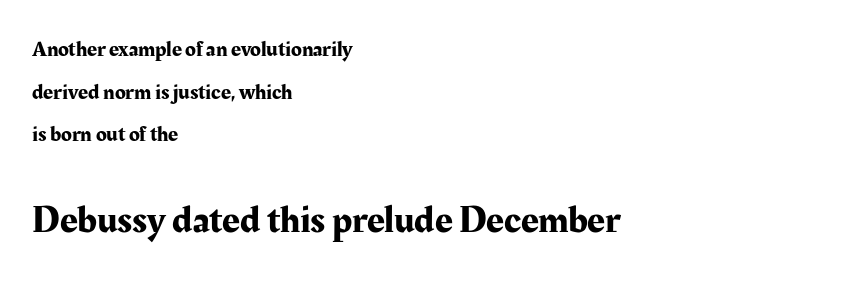
The image shows 39 px serif type, upright; set left-aligned, loose line spacing (1.94x), normal letter spacing, not underlined; the second (bottom) block is 1.77x larger; medium stroke contrast and a medium x-height.
